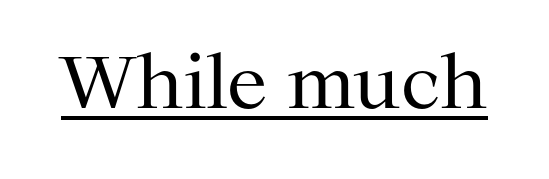
{"serif": "yes", "italic": "no", "bold": "no", "weight": "regular", "width": "normal", "stroke_contrast": "medium", "x_height": "medium", "monospaced": "no", "underline": "yes", "letter_spacing": "normal", "letter_spacing_em": 0.0, "glyph_px": 72}
